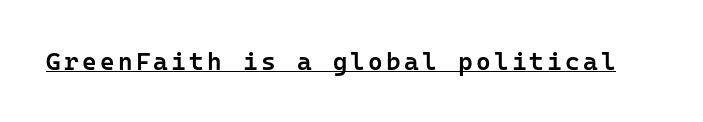
The font's upright variant was chosen for this text. Typographic density is moderately raised because the face is semibold. Notice how a bar underscores the lettering throughout.
